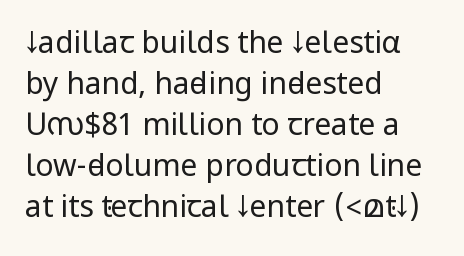
The letterforms sit at book weight or below. This sample keeps an unexceptional amount of space between lines. Line starts are locked; line ends wander. The passage shown is typeset with a sans-serif family. Italic? Not at all — the glyphs are vertical.
